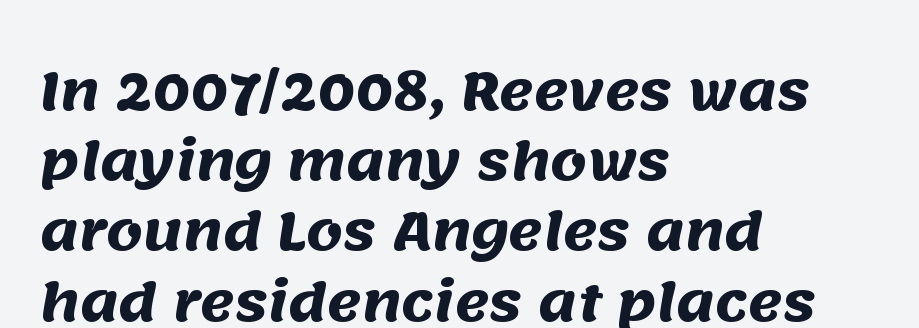
The image shows 52 px heavy sans-serif type; set left-aligned, normal line spacing (1.35x), normal letter spacing, not underlined; medium stroke contrast and a large x-height.
